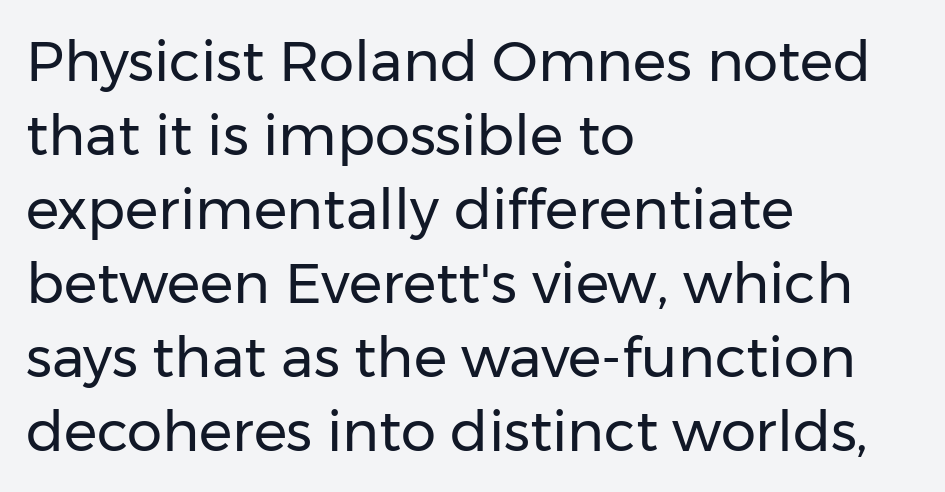
{"serif": "no", "italic": "no", "bold": "no", "weight": "regular", "width": "normal", "stroke_contrast": "low", "x_height": "medium", "monospaced": "no", "underline": "no", "align": "left", "line_spacing": "normal", "line_spacing_ratio": 1.32, "letter_spacing": "normal", "letter_spacing_em": 0.0, "glyph_px": 56}
